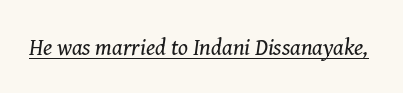
Compared with ordinary roman type, these characters are visibly tilted. Caption: face not bold, strokes unweighted. The specimen includes a rule beneath the text block's lines. Compared with typical body copy, the letter spacing here is the same.
